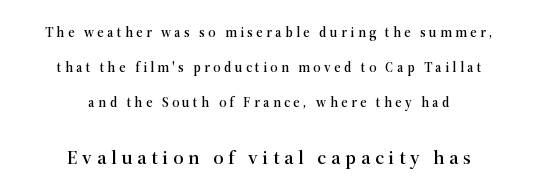
{"italic": "no", "underline": "no", "align": "center", "line_spacing": "loose", "line_spacing_ratio": 2.49, "letter_spacing": "wide", "letter_spacing_em": 0.24, "larger_block": "second", "size_ratio": 1.43, "glyph_px": 20}
